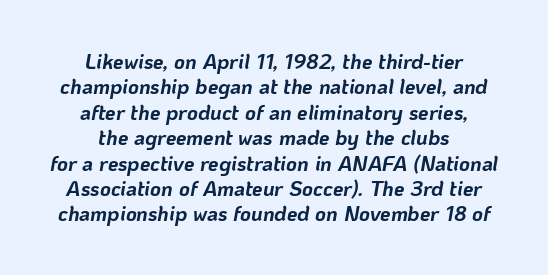
The image shows 21 px bold type, italic (leaning right); set centered, line spacing 1.21x, normal letter spacing, not underlined.
